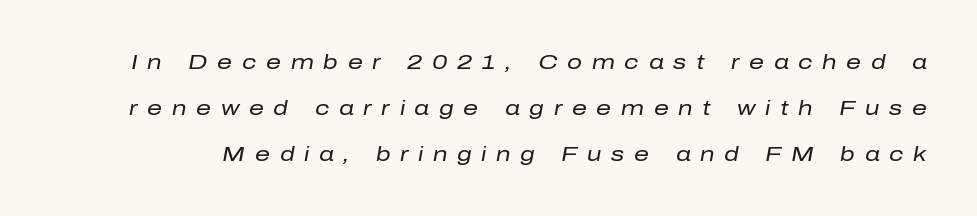
{"italic": "yes", "lean": "right", "slant_degrees": 10, "bold": "no", "underline": "no", "line_spacing": "loose", "line_spacing_ratio": 2.18, "letter_spacing": "wide", "letter_spacing_em": 0.46, "glyph_px": 21}
